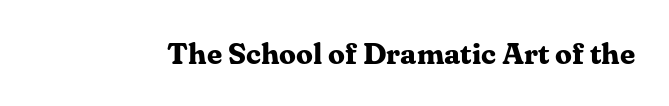
Q: Is the text bold? A: Yes.
Q: Is the text italic (slanted)? A: No, it is upright.
Q: Is the typeface a serif or a sans-serif typeface? A: Serif.
Q: Is the text underlined? A: No.
Q: Is the spacing between letters normal or unusually wide? A: Normal.
Q: Width (condensed, normal, or wide)? A: Normal.
Q: Stroke contrast? A: Medium.
Q: x-height? A: Medium.
Q: Monospaced? A: No.
